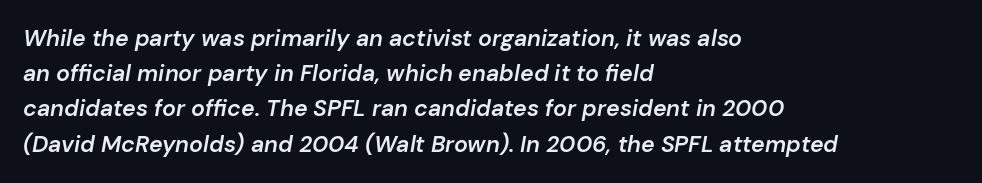
{"italic": "yes", "lean": "right", "slant_degrees": 10, "bold": "semi", "underline": "no", "align": "left", "line_spacing": "normal", "line_spacing_ratio": 1.53, "letter_spacing": "normal", "letter_spacing_em": 0.0, "glyph_px": 23}
